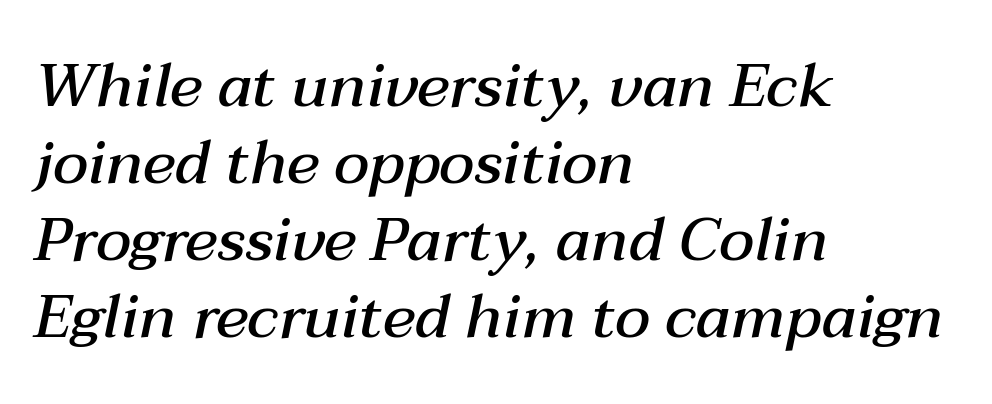
How would I describe the line gaps? Plain and ordinary. An italicized treatment has been applied to the whole sample. Semibold letterforms, between regular and bold. Varying glyph widths throughout — classic text-font behaviour.
